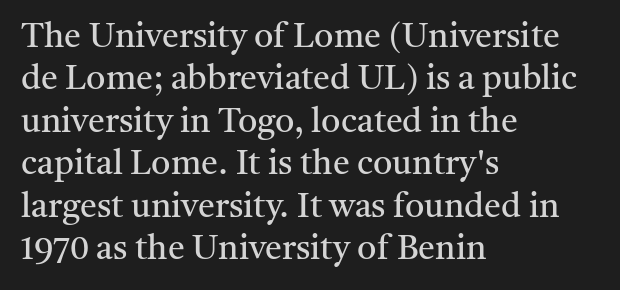
Q: Is the text bold? A: No.
Q: Is the text italic (slanted)? A: No, it is upright.
Q: Is the typeface a serif or a sans-serif typeface? A: Serif.
Q: Is the text underlined? A: No.
Q: How is the paragraph aligned? A: Left-aligned.
Q: Is the spacing between letters normal or unusually wide? A: Normal.
Q: Is the spacing between lines tight, normal or loose? A: Normal.
Q: Width (condensed, normal, or wide)? A: Normal.
Q: Stroke contrast? A: Medium.
Q: x-height? A: Medium.
Q: Monospaced? A: No.
